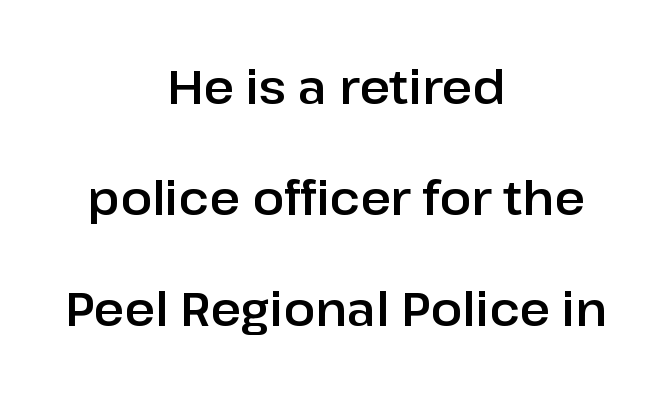
{"serif": "no", "italic": "no", "width": "normal", "stroke_contrast": "low", "x_height": "medium", "monospaced": "no", "underline": "no", "align": "center", "line_spacing": "loose", "line_spacing_ratio": 2.36, "letter_spacing": "normal", "letter_spacing_em": 0.0, "glyph_px": 47}
